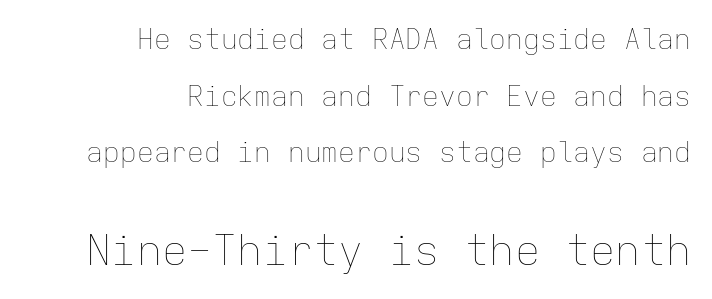
Q: Is the text bold? A: No.
Q: Is the text italic (slanted)? A: No, it is upright.
Q: Is the text underlined? A: No.
Q: How is the paragraph aligned? A: Right-aligned.
Q: Is the spacing between letters normal or unusually wide? A: Normal.
Q: Is the spacing between lines tight, normal or loose? A: Loose.
Q: Which block of text is set in a larger size, the first (top) or the second (bottom)? A: The second (bottom) one.
Q: Width (condensed, normal, or wide)? A: Normal.
Q: Stroke contrast? A: Low.
Q: x-height? A: Medium.
Q: Monospaced? A: Yes.
